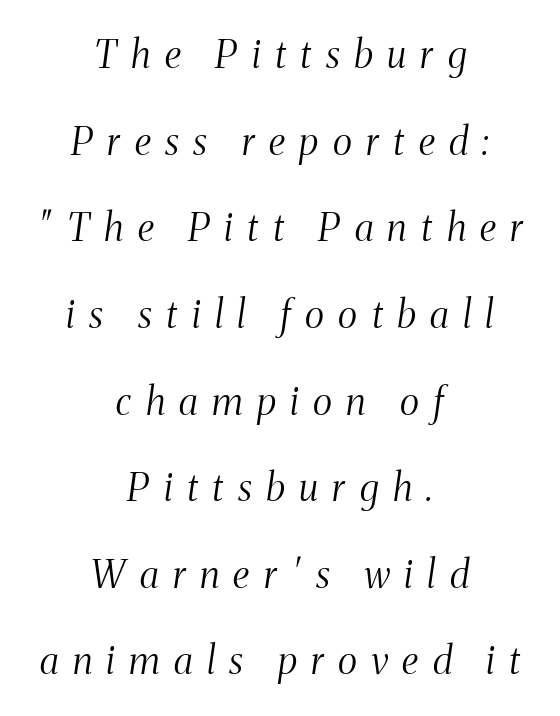
Q: Is the text bold? A: No.
Q: Is the text italic (slanted)? A: Yes, it leans right by about 8 degrees.
Q: Is the typeface a serif or a sans-serif typeface? A: Serif.
Q: Is the text underlined? A: No.
Q: How is the paragraph aligned? A: Centered.
Q: Is the spacing between letters normal or unusually wide? A: Unusually wide.
Q: Is the spacing between lines tight, normal or loose? A: Loose.
Q: Width (condensed, normal, or wide)? A: Condensed.
Q: Stroke contrast? A: Medium.
Q: x-height? A: Medium.
Q: Monospaced? A: No.
